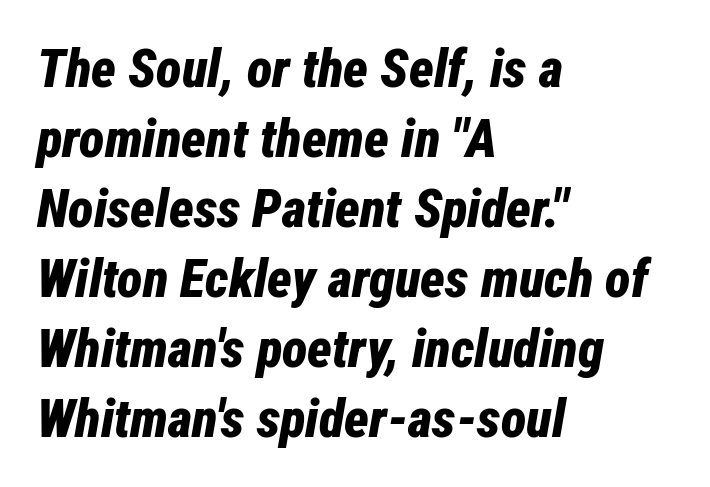
{"italic": "yes", "lean": "right", "slant_degrees": 12, "bold": "yes", "weight": "bold", "width": "condensed", "stroke_contrast": "low", "x_height": "medium", "monospaced": "no", "underline": "no", "align": "left", "line_spacing": "normal", "line_spacing_ratio": 1.32, "letter_spacing": "normal", "letter_spacing_em": 0.0, "glyph_px": 53}
